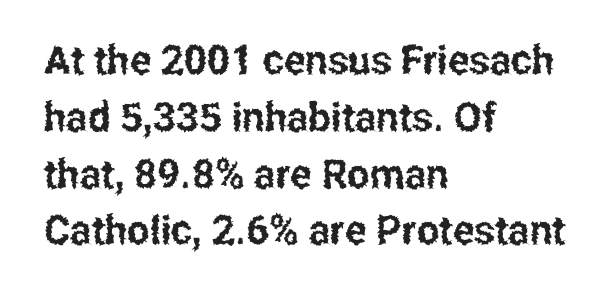
{"serif": "no", "italic": "no", "width": "condensed", "stroke_contrast": "low", "x_height": "medium", "monospaced": "no", "underline": "no", "align": "left", "line_spacing": "normal", "line_spacing_ratio": 1.42, "letter_spacing": "normal", "letter_spacing_em": 0.0, "glyph_px": 40}
